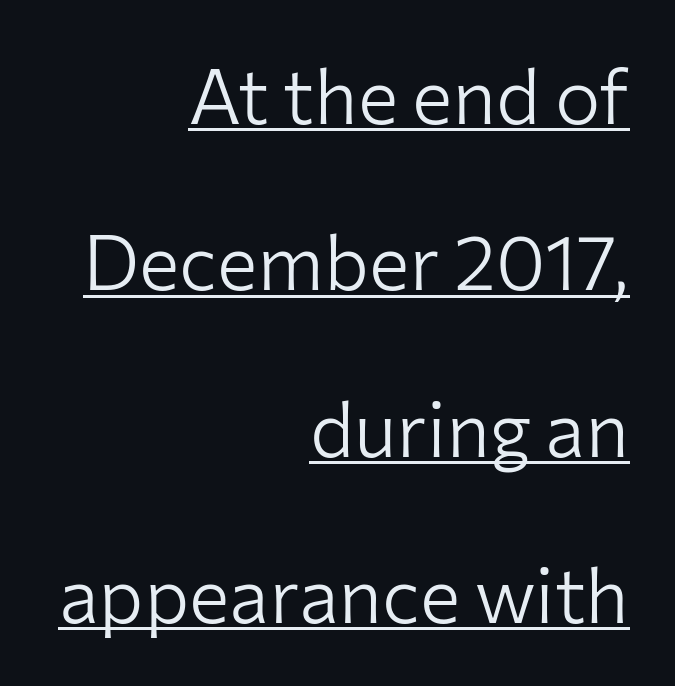
Leading is clearly above the norm, producing a sparse column. Vertical strokes here are truly vertical. This rendering employs a face without finishing strokes, i.e., a sans-serif. The rendered words wear a rule along their underside. Vertical stems look standard width or narrower in stroke. Caption: multi-line text, flush right, ragged left.
